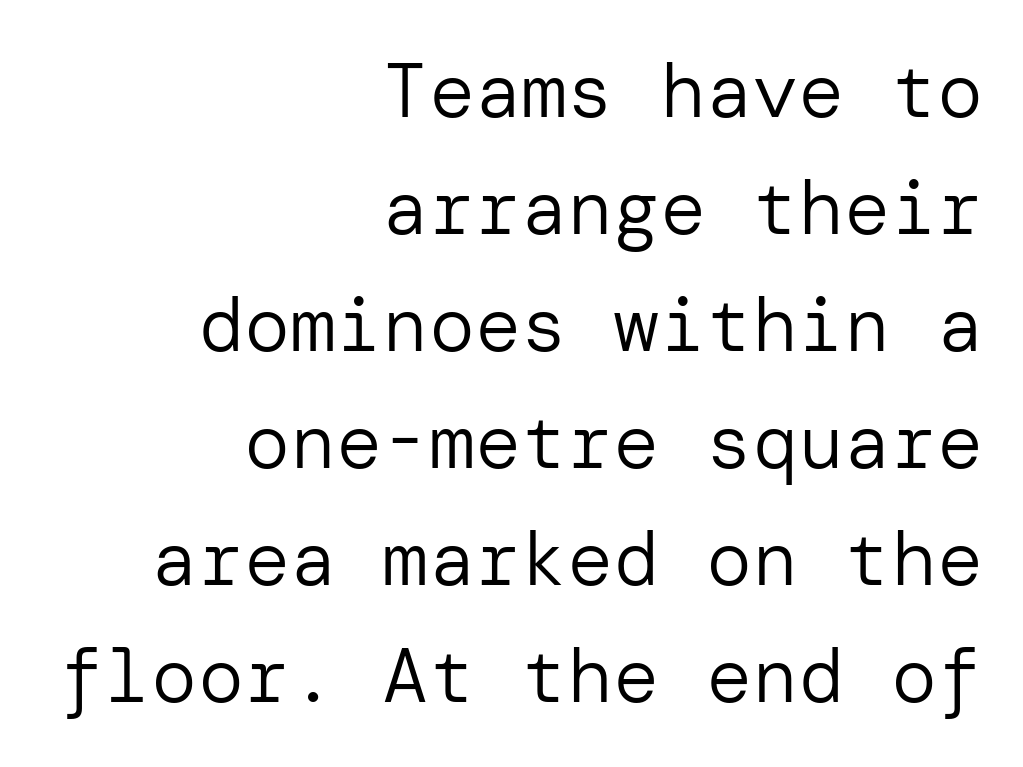
Q: Is the text bold? A: No.
Q: Is the text italic (slanted)? A: No, it is upright.
Q: Is the typeface a serif or a sans-serif typeface? A: Sans-serif.
Q: Is the text underlined? A: No.
Q: How is the paragraph aligned? A: Right-aligned.
Q: Is the spacing between letters normal or unusually wide? A: Normal.
Q: Is the spacing between lines tight, normal or loose? A: Normal.
Q: Width (condensed, normal, or wide)? A: Normal.
Q: Stroke contrast? A: Low.
Q: x-height? A: Medium.
